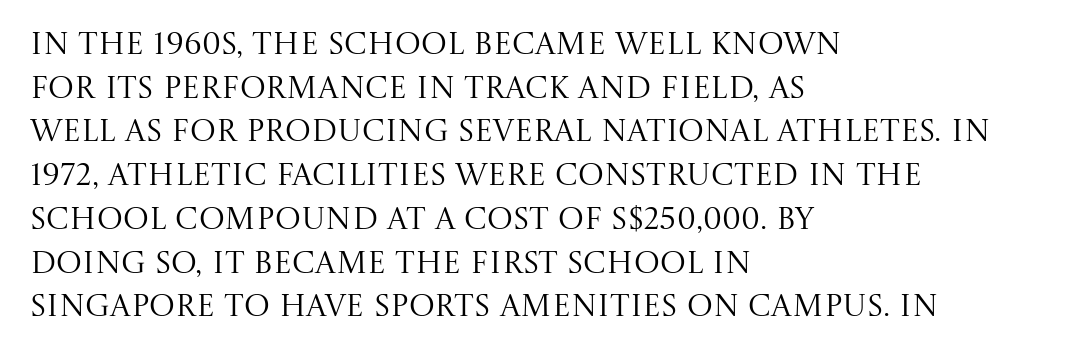
Q: Is the text bold? A: No.
Q: Is the text italic (slanted)? A: No, it is upright.
Q: Is the typeface a serif or a sans-serif typeface? A: Serif.
Q: Is the text underlined? A: No.
Q: How is the paragraph aligned? A: Left-aligned.
Q: Is the spacing between letters normal or unusually wide? A: Normal.
Q: Is the spacing between lines tight, normal or loose? A: Normal.
Q: Width (condensed, normal, or wide)? A: Normal.
Q: Stroke contrast? A: Medium.
Q: x-height? A: Large.
Q: Monospaced? A: No.
